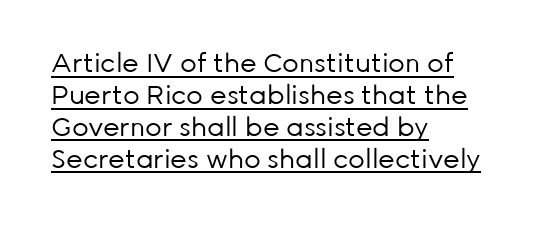
The image shows 26 px text type, upright; set left-aligned, line spacing 1.23x, normal letter spacing, underlined.
